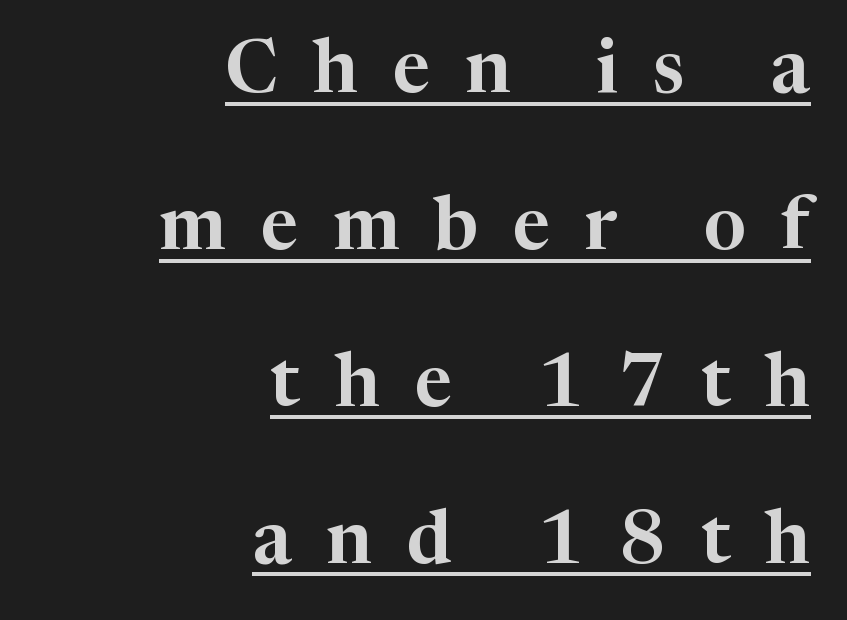
Q: Is the text italic (slanted)? A: No, it is upright.
Q: Is the typeface a serif or a sans-serif typeface? A: Serif.
Q: Is the text underlined? A: Yes.
Q: How is the paragraph aligned? A: Right-aligned.
Q: Is the spacing between letters normal or unusually wide? A: Unusually wide.
Q: Is the spacing between lines tight, normal or loose? A: Loose.
Q: Width (condensed, normal, or wide)? A: Normal.
Q: Stroke contrast? A: High.
Q: x-height? A: Medium.
Q: Monospaced? A: No.
